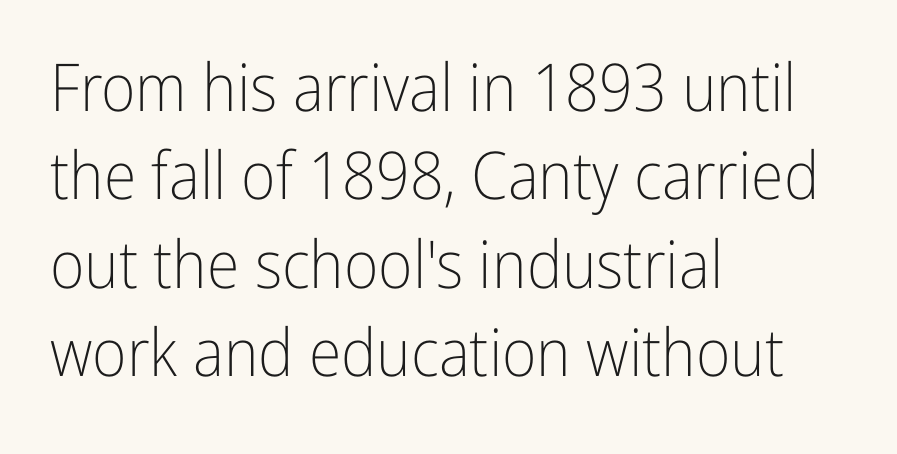
The image shows 66 px light, condensed sans-serif type, upright; set left-aligned, normal line spacing (1.34x), normal letter spacing, not underlined; low stroke contrast and a medium x-height.
